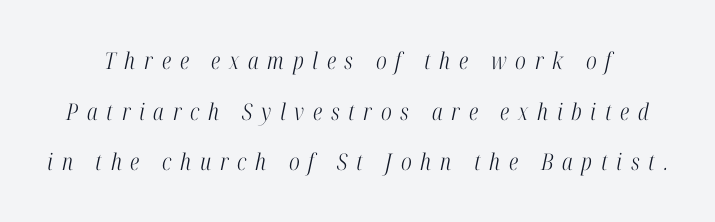
The image shows 23 px text type, italic (leaning right); set loose line spacing (2.2x), unusually wide letter spacing (+0.38 em), not underlined.
